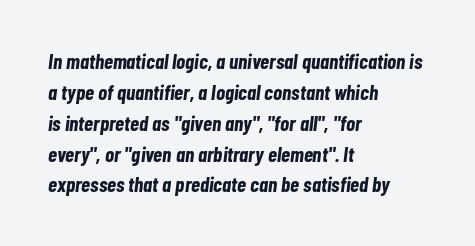
Q: Is the text bold? A: Yes.
Q: Is the text italic (slanted)? A: Yes, it leans right by about 7 degrees.
Q: Is the text underlined? A: No.
Q: How is the paragraph aligned? A: Left-aligned.
Q: Is the spacing between letters normal or unusually wide? A: Normal.
Q: Is the spacing between lines tight, normal or loose? A: Normal.
